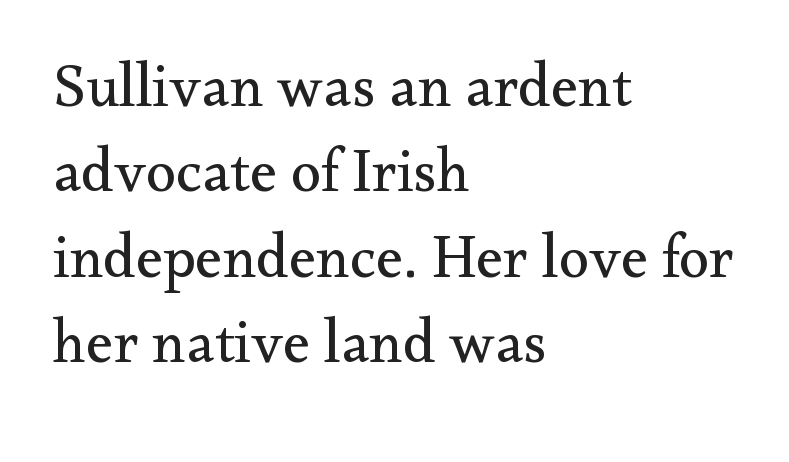
Nothing unusual about the tracking: characters are spaced as the font intends. Character widths vary here, with narrow letters taking less room than wide ones. On a weight scale, this lands at 450 or below. You can tell from the footed stems that serif type was used. The lines in this sample share a left origin and differ only in where they stop.
